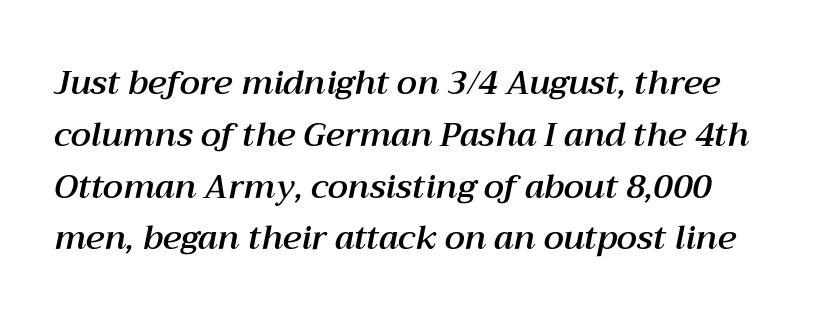
Q: Is the text italic (slanted)? A: Yes, it leans right by about 12 degrees.
Q: Is the text underlined? A: No.
Q: Is the spacing between letters normal or unusually wide? A: Normal.
Q: Is the spacing between lines tight, normal or loose? A: Normal.
Q: Width (condensed, normal, or wide)? A: Normal.
Q: Stroke contrast? A: Medium.
Q: x-height? A: Medium.
Q: Monospaced? A: No.
